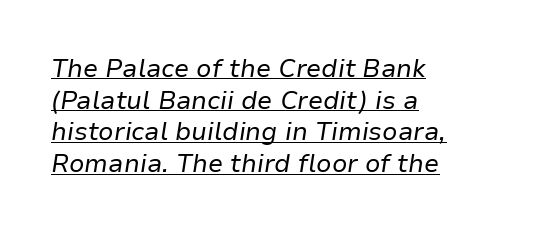
The image shows 25 px text type, italic (leaning right); set left-aligned, normal line spacing (1.27x), normal letter spacing, underlined.
